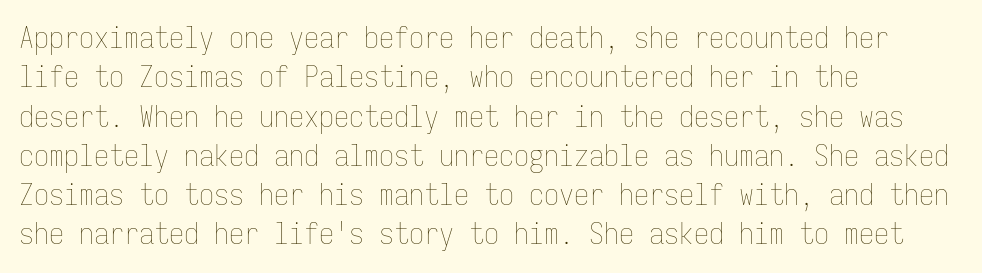
Q: Is the text bold? A: No.
Q: Is the text italic (slanted)? A: No, it is upright.
Q: Is the text underlined? A: No.
Q: How is the paragraph aligned? A: Left-aligned.
Q: Is the spacing between letters normal or unusually wide? A: Normal.
Q: Is the spacing between lines tight, normal or loose? A: Normal.
Q: Width (condensed, normal, or wide)? A: Condensed.
Q: Stroke contrast? A: Low.
Q: x-height? A: Medium.
Q: Monospaced? A: Yes.
